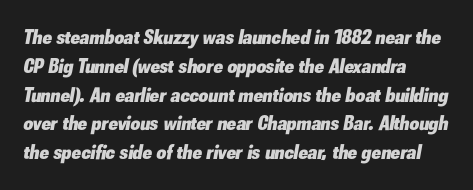
{"italic": "yes", "lean": "right", "slant_degrees": 10, "bold": "yes", "underline": "no", "line_spacing": "normal", "line_spacing_ratio": 1.37, "letter_spacing": "normal", "letter_spacing_em": 0.0, "glyph_px": 21}
